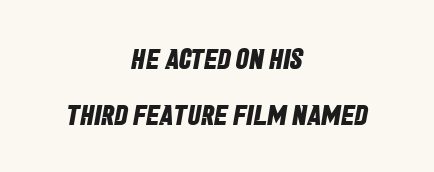
The lines are spread far apart with generous leading. Beneath every word, the page is bare. Is the block centered? Yes — each line is placed symmetrically about the middle. Notice how thick the strokes are: this is what a full bold looks like.
